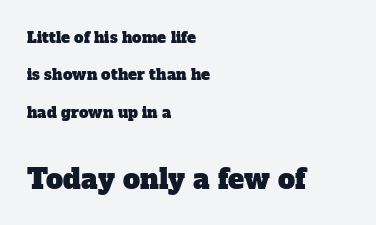
Q: Is the text underlined? A: No.
Q: How is the paragraph aligned? A: Left-aligned.
Q: Is the spacing between letters normal or unusually wide? A: Normal.
Q: Is the spacing between lines tight, normal or loose? A: Loose.
Q: Which block of text is set in a larger size, the first (top) or the second (bottom)? A: The second (bottom) one.
